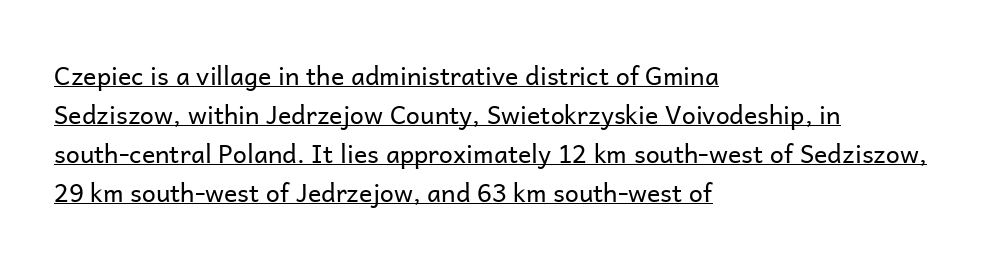
Q: Is the text bold? A: No.
Q: Is the text italic (slanted)? A: No, it is upright.
Q: Is the text underlined? A: Yes.
Q: How is the paragraph aligned? A: Left-aligned.
Q: Is the spacing between letters normal or unusually wide? A: Normal.
Q: Is the spacing between lines tight, normal or loose? A: Normal.
